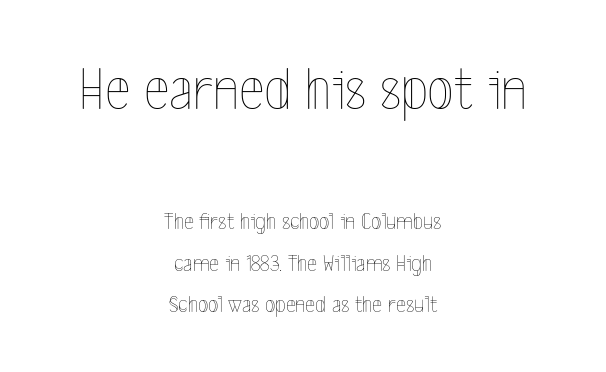
{"italic": "no", "bold": "no", "weight": "thin", "width": "condensed", "x_height": "medium", "monospaced": "no", "underline": "no", "align": "center", "line_spacing_ratio": 1.73, "letter_spacing": "normal", "letter_spacing_em": 0.0, "larger_block": "first", "size_ratio": 2.54, "glyph_px": 61}
